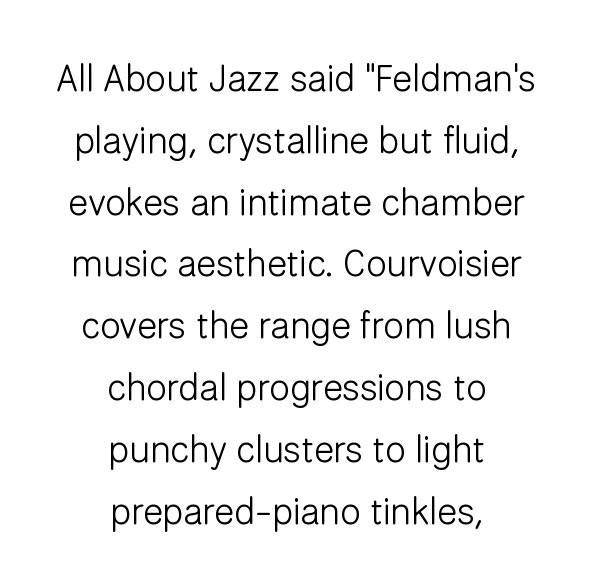
Q: Is the text bold? A: No.
Q: Is the text italic (slanted)? A: No, it is upright.
Q: Is the typeface a serif or a sans-serif typeface? A: Sans-serif.
Q: Is the text underlined? A: No.
Q: How is the paragraph aligned? A: Centered.
Q: Is the spacing between letters normal or unusually wide? A: Normal.
Q: Is the spacing between lines tight, normal or loose? A: Normal.
Q: Width (condensed, normal, or wide)? A: Normal.
Q: Stroke contrast? A: Low.
Q: x-height? A: Medium.
Q: Monospaced? A: No.
